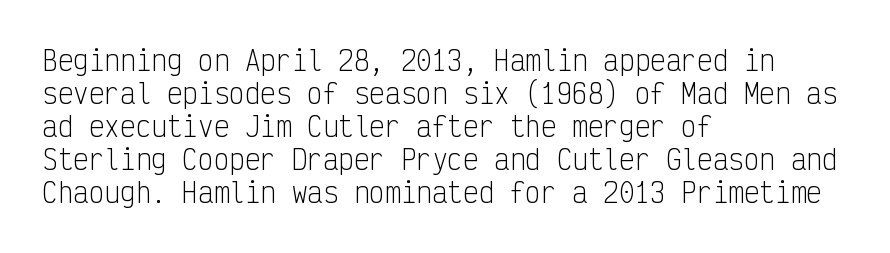
The image shows 26 px text type, upright; set left-aligned, normal line spacing (1.27x), normal letter spacing, not underlined.
